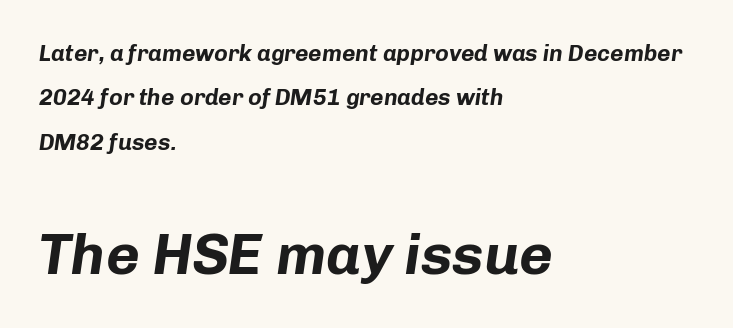
Q: Is the text bold? A: Yes.
Q: Is the text italic (slanted)? A: Yes, it leans right by about 8 degrees.
Q: Is the text underlined? A: No.
Q: How is the paragraph aligned? A: Left-aligned.
Q: Is the spacing between letters normal or unusually wide? A: Normal.
Q: Is the spacing between lines tight, normal or loose? A: Loose.
Q: Which block of text is set in a larger size, the first (top) or the second (bottom)? A: The second (bottom) one.
Q: Width (condensed, normal, or wide)? A: Normal.
Q: Stroke contrast? A: Low.
Q: x-height? A: Medium.
Q: Monospaced? A: No.
